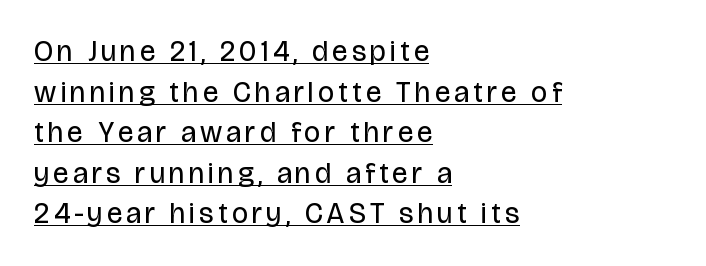
Q: Is the text bold? A: No.
Q: Is the text italic (slanted)? A: No, it is upright.
Q: Is the typeface a serif or a sans-serif typeface? A: Sans-serif.
Q: Is the text underlined? A: Yes.
Q: How is the paragraph aligned? A: Left-aligned.
Q: Is the spacing between lines tight, normal or loose? A: Normal.
Q: Width (condensed, normal, or wide)? A: Condensed.
Q: Stroke contrast? A: Low.
Q: x-height? A: Large.
Q: Monospaced? A: No.
